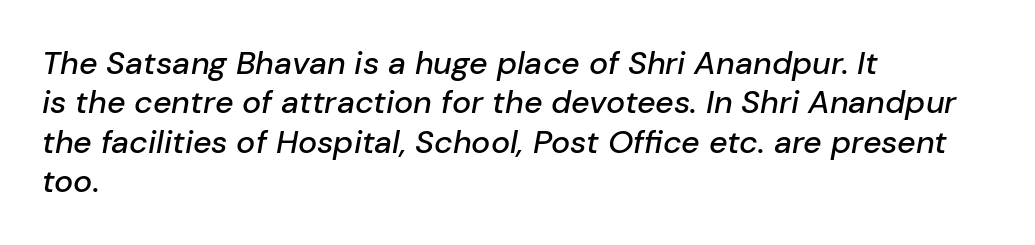
Look at the tracking — it's just the regular setting, nothing added. Slanted lettering throughout. Note the varied advance widths — an 'i' is clearly narrower than an 'm'. Underline: absent. Compared with a centered layout, this one pins lines to the left instead.
